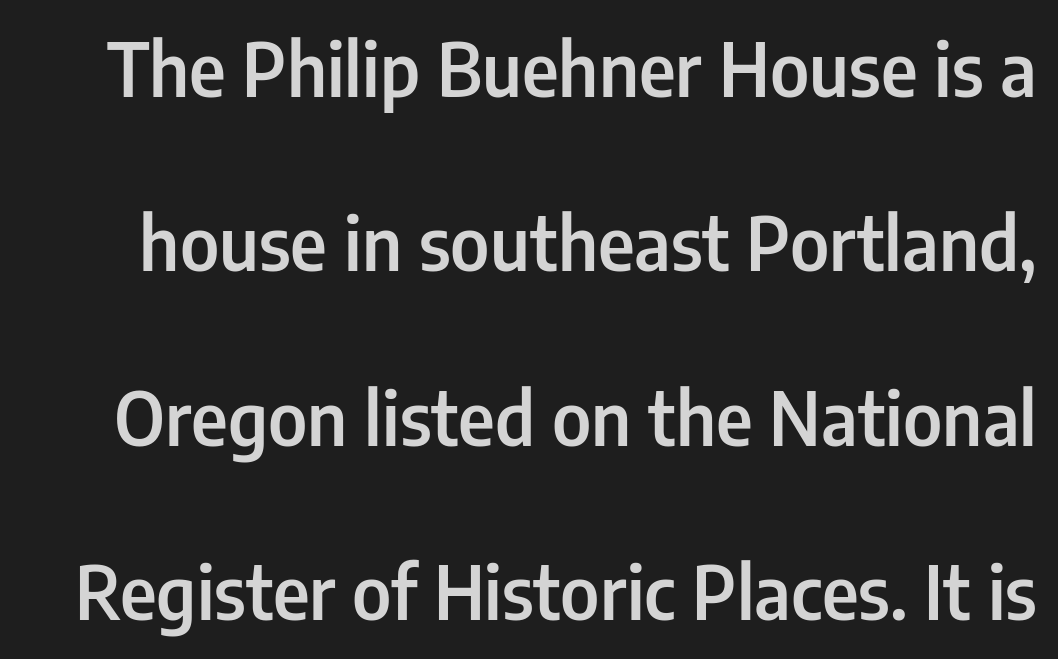
{"serif": "no", "italic": "no", "bold": "semi", "weight": "semibold", "width": "condensed", "stroke_contrast": "low", "x_height": "medium", "monospaced": "no", "underline": "no", "line_spacing": "loose", "line_spacing_ratio": 2.39, "letter_spacing": "normal", "letter_spacing_em": 0.0, "glyph_px": 73}
